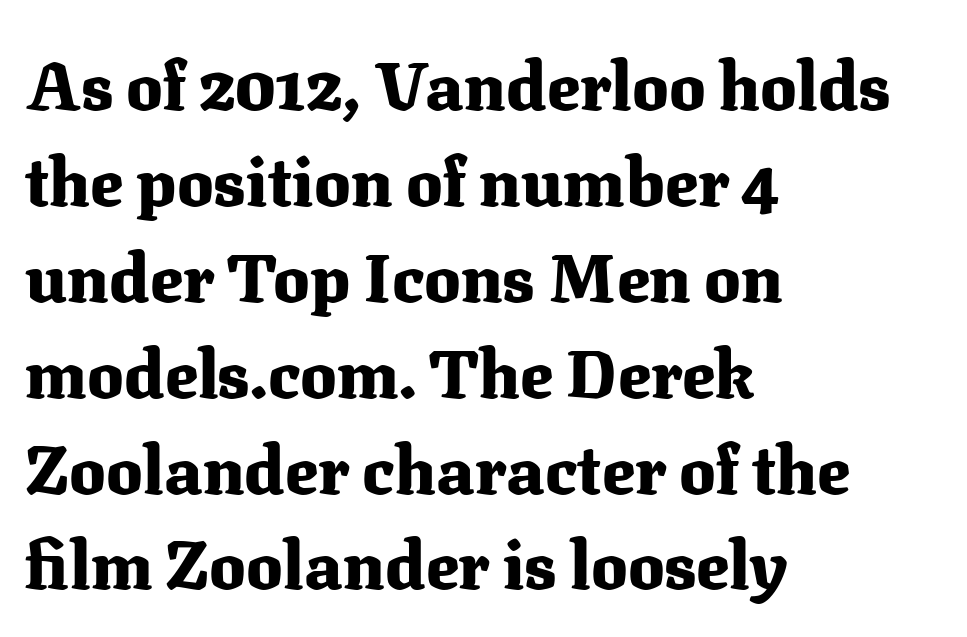
Q: Is the text bold? A: Yes.
Q: Is the text italic (slanted)? A: No, it is upright.
Q: Is the typeface a serif or a sans-serif typeface? A: Serif.
Q: Is the text underlined? A: No.
Q: How is the paragraph aligned? A: Left-aligned.
Q: Is the spacing between letters normal or unusually wide? A: Normal.
Q: Is the spacing between lines tight, normal or loose? A: Normal.
Q: Width (condensed, normal, or wide)? A: Normal.
Q: Stroke contrast? A: Medium.
Q: x-height? A: Medium.
Q: Monospaced? A: No.
